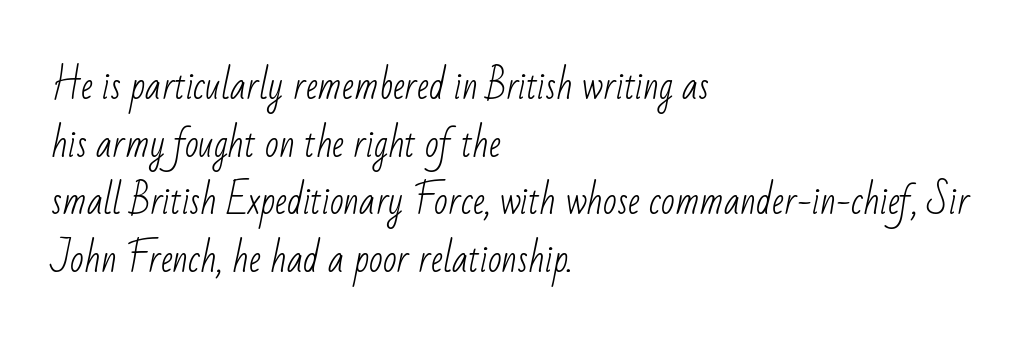
{"serif": "no", "bold": "no", "weight": "light", "width": "condensed", "stroke_contrast": "low", "x_height": "small", "monospaced": "no", "underline": "no", "align": "left", "line_spacing": "normal", "line_spacing_ratio": 1.6, "letter_spacing": "normal", "letter_spacing_em": 0.0, "glyph_px": 36}
